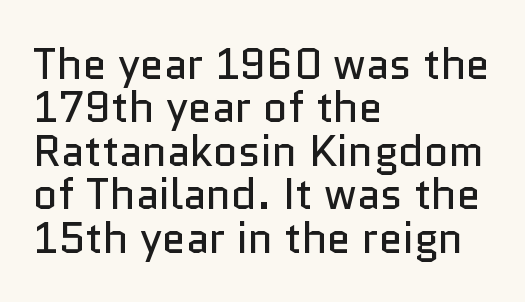
The passage is arranged the way most books set body copy — flush left. Honestly, the rows look squashed on top of each other. No extra ink here — the face is not bold. Quick note: not italic, upright.
